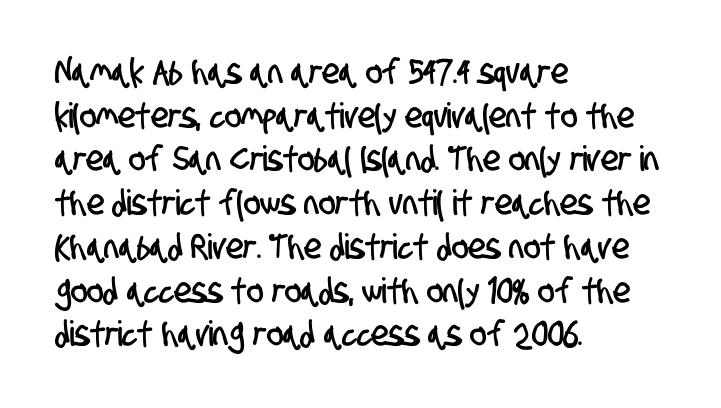
Compared with a centered layout, this one pins lines to the left instead. The leading is moderate, giving the passage an even texture. Nobody touched the tracking dial on this one. The face used here is proportionally spaced, like ordinary book or web type. This is sans-serif lettering, the kind often seen on screens and signage. Only glyphs here, with clear space below each row.
